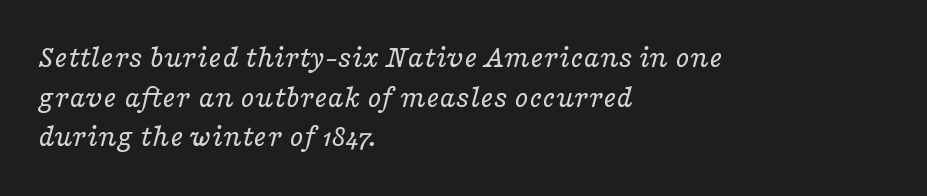
A typesetter would label this face a serif. Posture: slanted. Tracking here is standard; glyphs follow each other at the usual distance. Is the block centered? No — it sits flush against the left margin.
